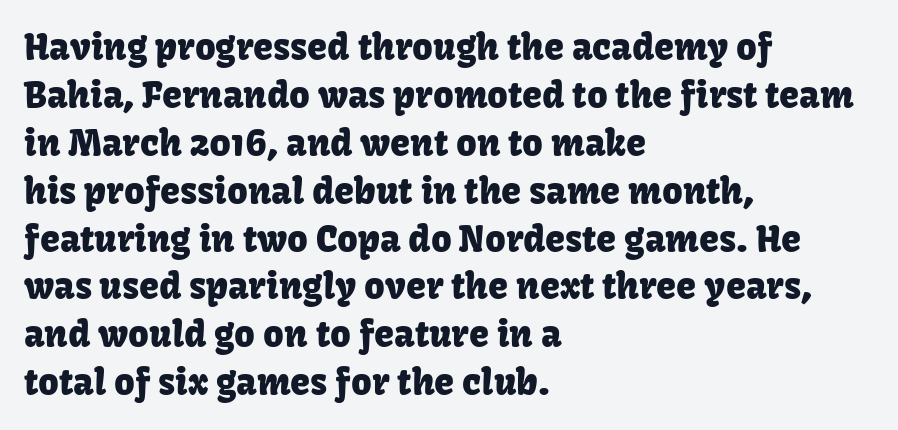
The image shows 36 px sans-serif type, upright; set left-aligned, normal line spacing (1.33x), normal letter spacing, not underlined; low stroke contrast and a medium x-height.
